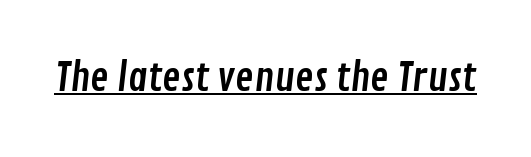
{"serif": "no", "width": "condensed", "stroke_contrast": "low", "x_height": "medium", "monospaced": "no", "underline": "yes", "letter_spacing": "normal", "letter_spacing_em": 0.0, "glyph_px": 39}
